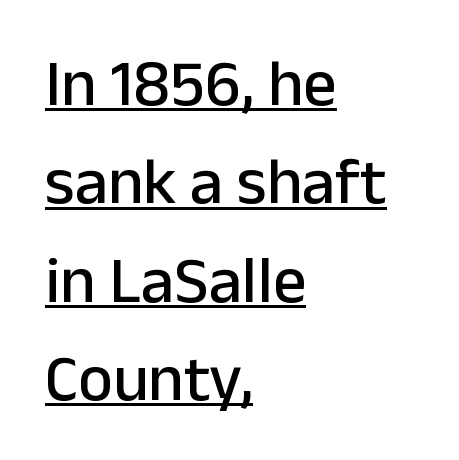
Q: Is the text italic (slanted)? A: No, it is upright.
Q: Is the typeface a serif or a sans-serif typeface? A: Sans-serif.
Q: Is the text underlined? A: Yes.
Q: How is the paragraph aligned? A: Left-aligned.
Q: Is the spacing between letters normal or unusually wide? A: Normal.
Q: Is the spacing between lines tight, normal or loose? A: Normal.
Q: Width (condensed, normal, or wide)? A: Normal.
Q: Stroke contrast? A: Low.
Q: x-height? A: Medium.
Q: Monospaced? A: No.
